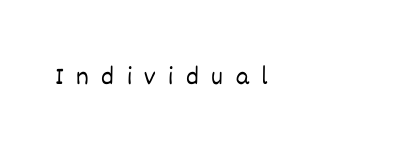
Q: Is the text bold? A: No.
Q: Is the text italic (slanted)? A: No, it is upright.
Q: Is the text underlined? A: No.
Q: How is the paragraph aligned? A: Left-aligned.
Q: Is the spacing between letters normal or unusually wide? A: Unusually wide.
